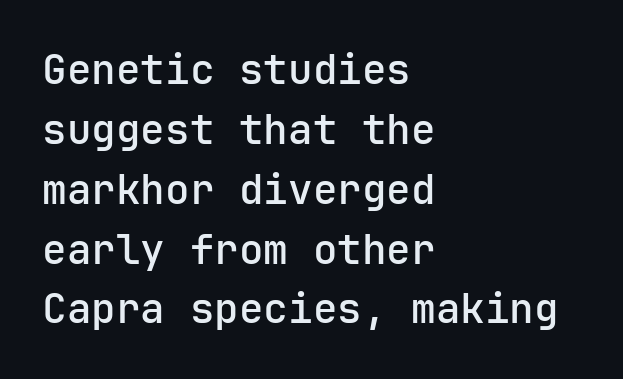
The image shows 41 px semibold sans-serif type, upright; set left-aligned, normal line spacing (1.46x), normal letter spacing, not underlined; low stroke contrast and a medium x-height.
